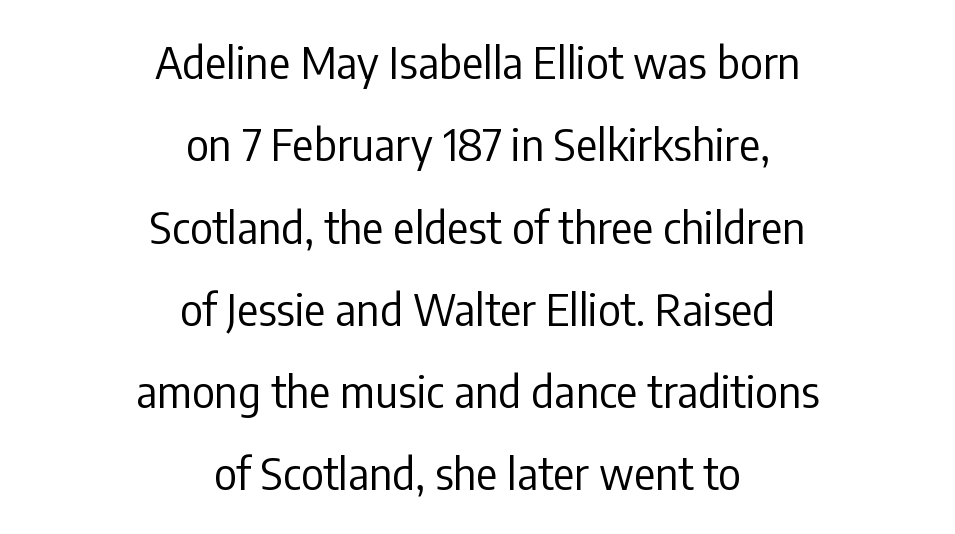
Stem width sits at or under what a default text font uses. Examine the stroke ends and you'll find no serifs. Each word holds together tightly as a unit, with standard inter-letter gaps. Reading down the block, each line starts at a different indent, mirrored at its end. You could not count columns in this text — the font is proportionally spaced.
